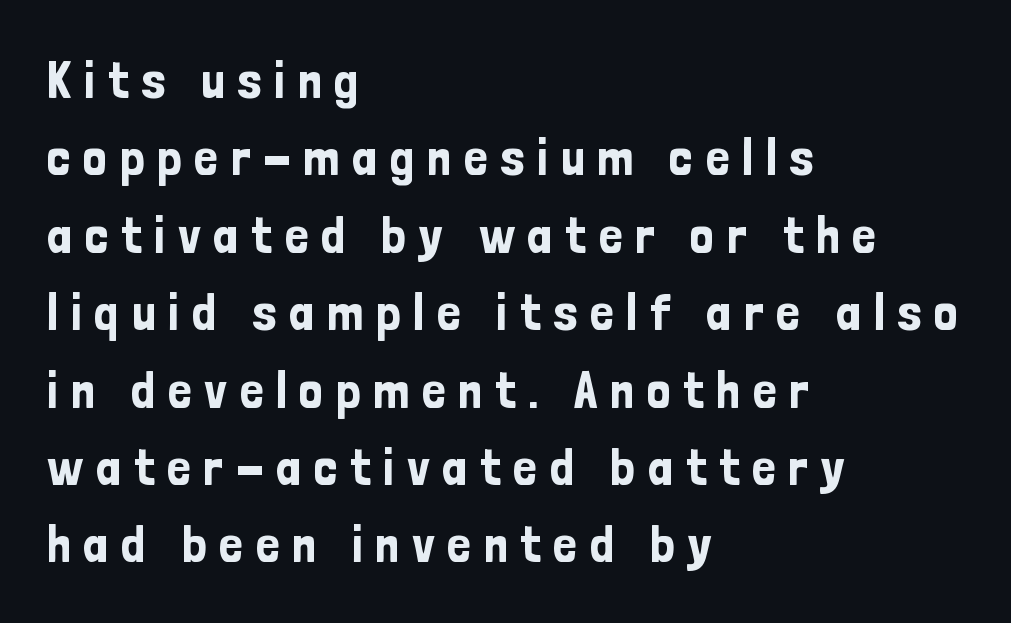
Note the varied advance widths — an 'i' is clearly narrower than an 'm'. These lines have a slow, spaced-out rhythm from letter to letter. Quick note: not italic, upright. These lines are composed in type without serifs. The zone under the glyphs is completely vacant. A normal amount of white space separates one row of letters from the next.
